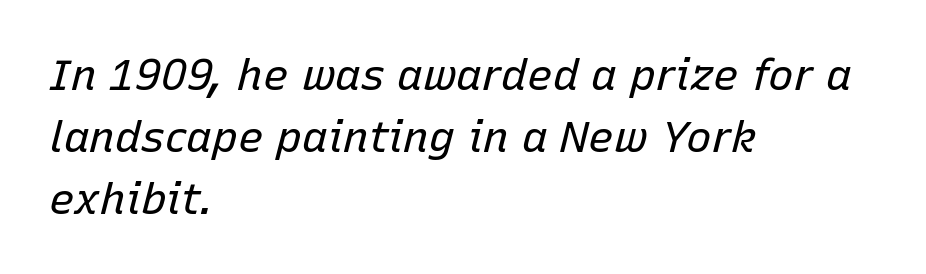
Just letters on the line, the space beneath them empty. This sample has the flowing, uneven cadence of proportional lettering. Evenly set lines give the paragraph a standard silhouette. Weight: in the light-to-regular range. Between one letter and the next there's only the usual sliver of space.
